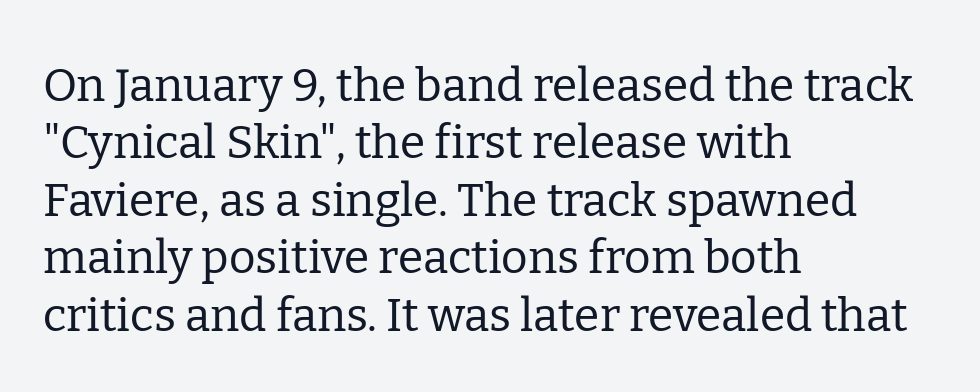
Each line starts at the same left margin while the right side varies. Rendered with straight, roman letterforms. Does the leading feel generous? No, just average. The letters advance in unequal steps, a hallmark of proportional type. Is the type heavy? It reads as light-to-regular instead.
